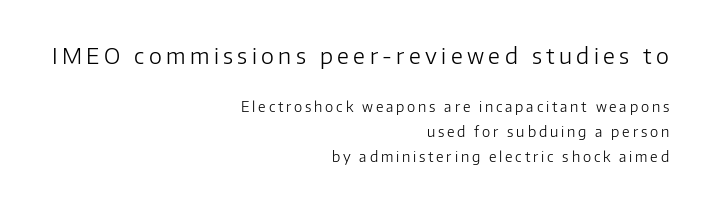
Short and long lines alike share a common ending point at right. The tracking reads as deliberately expanded to a designer's eye. Descender tails drop into unmarked territory. This sample uses an upright cut, with every glyph sitting square on the baseline.
